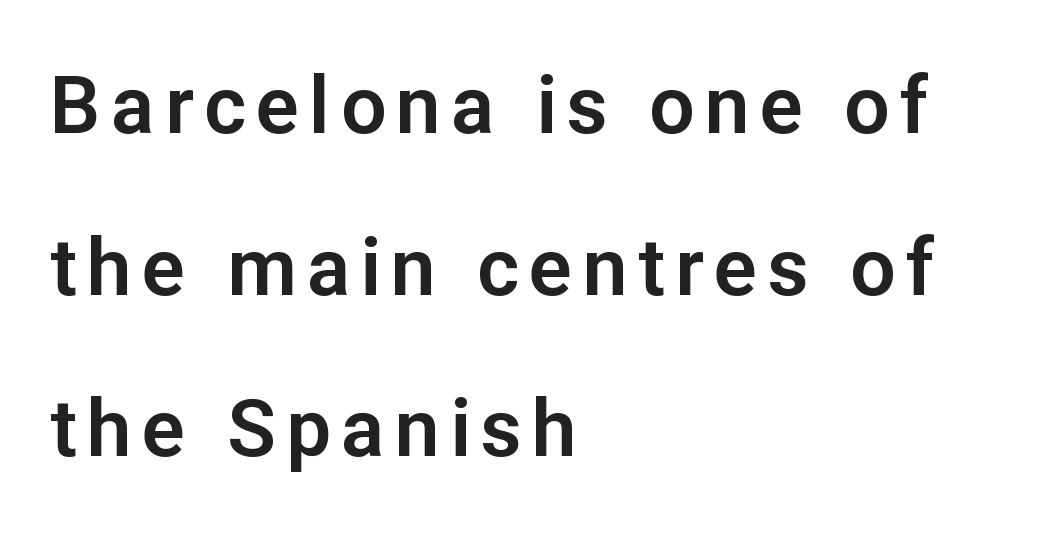
Q: Is the text italic (slanted)? A: No, it is upright.
Q: Is the typeface a serif or a sans-serif typeface? A: Sans-serif.
Q: Is the text underlined? A: No.
Q: How is the paragraph aligned? A: Left-aligned.
Q: Is the spacing between lines tight, normal or loose? A: Loose.
Q: Width (condensed, normal, or wide)? A: Normal.
Q: Stroke contrast? A: Low.
Q: x-height? A: Medium.
Q: Monospaced? A: No.
